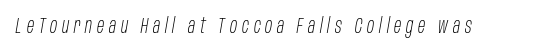
{"italic": "yes", "lean": "right", "slant_degrees": 10, "bold": "no", "underline": "no", "letter_spacing": "wide", "letter_spacing_em": 0.23, "glyph_px": 21}
